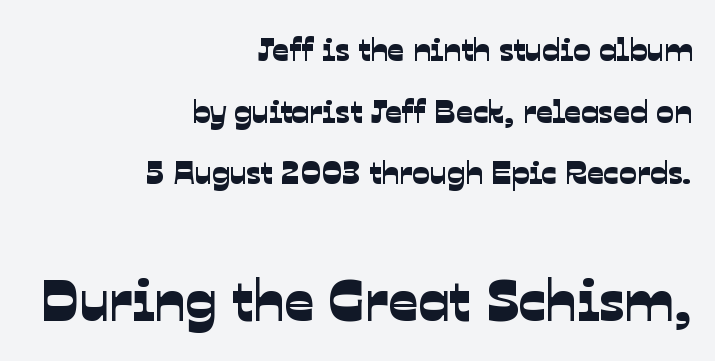
{"serif": "no", "width": "normal", "stroke_contrast": "low", "x_height": "medium", "monospaced": "no", "underline": "no", "align": "right", "line_spacing_ratio": 1.87, "letter_spacing": "normal", "letter_spacing_em": 0.0, "larger_block": "second", "size_ratio": 1.76, "glyph_px": 58}
